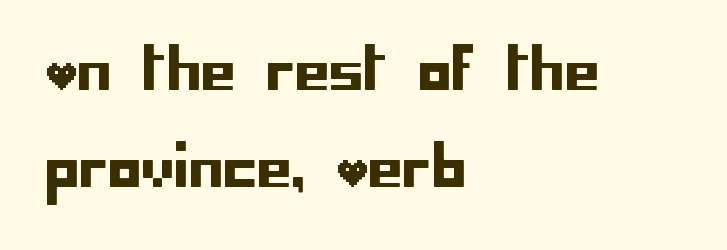
Check the space under the baseline: it is left empty. The axis of the letterforms is exactly vertical. Tracking here is standard; glyphs follow each other at the usual distance. This is sans-serif lettering, the kind often seen on screens and signage. Layout note: lines flush left.
